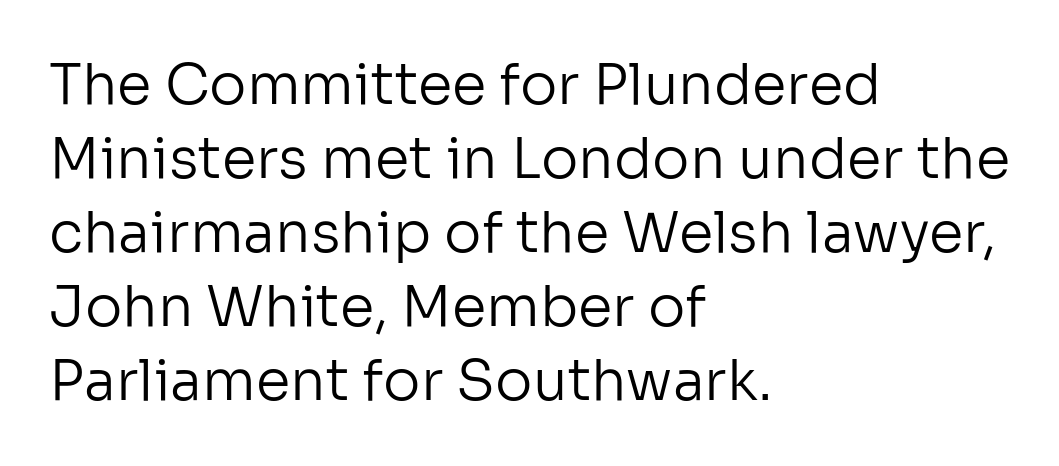
The image shows 56 px regular-weight sans-serif type, upright; set left-aligned, normal line spacing (1.32x), normal letter spacing, not underlined; low stroke contrast and a medium x-height.
